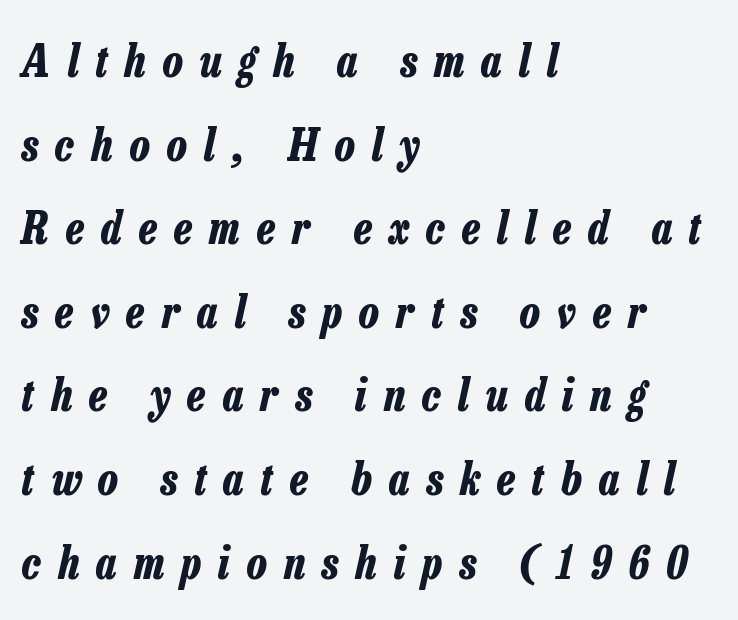
{"italic": "yes", "lean": "right", "slant_degrees": 13, "bold": "yes", "weight": "bold", "width": "condensed", "stroke_contrast": "low", "x_height": "medium", "monospaced": "no", "underline": "no", "align": "left", "line_spacing": "loose", "line_spacing_ratio": 1.9, "letter_spacing": "wide", "letter_spacing_em": 0.39, "glyph_px": 44}
